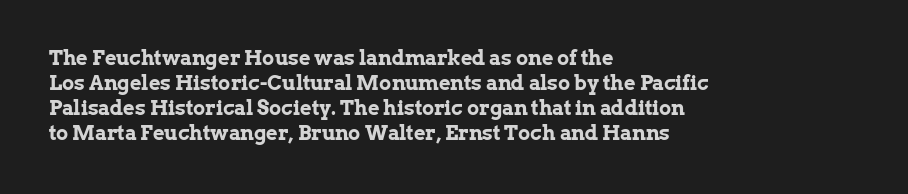
Q: Is the text bold? A: Yes.
Q: Is the text italic (slanted)? A: No, it is upright.
Q: Is the text underlined? A: No.
Q: How is the paragraph aligned? A: Left-aligned.
Q: Is the spacing between letters normal or unusually wide? A: Normal.
Q: Is the spacing between lines tight, normal or loose? A: Normal.
